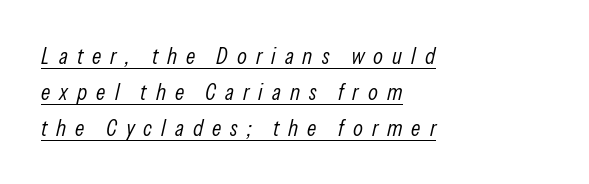
{"italic": "yes", "lean": "right", "slant_degrees": 13, "bold": "no", "underline": "yes", "align": "left", "line_spacing": "normal", "line_spacing_ratio": 1.56, "letter_spacing": "wide", "letter_spacing_em": 0.39, "glyph_px": 23}
